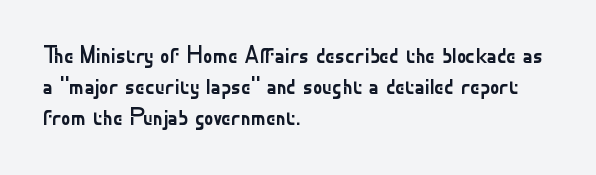
Q: Is the text bold? A: No.
Q: Is the text italic (slanted)? A: No, it is upright.
Q: Is the text underlined? A: No.
Q: How is the paragraph aligned? A: Left-aligned.
Q: Is the spacing between letters normal or unusually wide? A: Normal.
Q: Is the spacing between lines tight, normal or loose? A: Normal.
